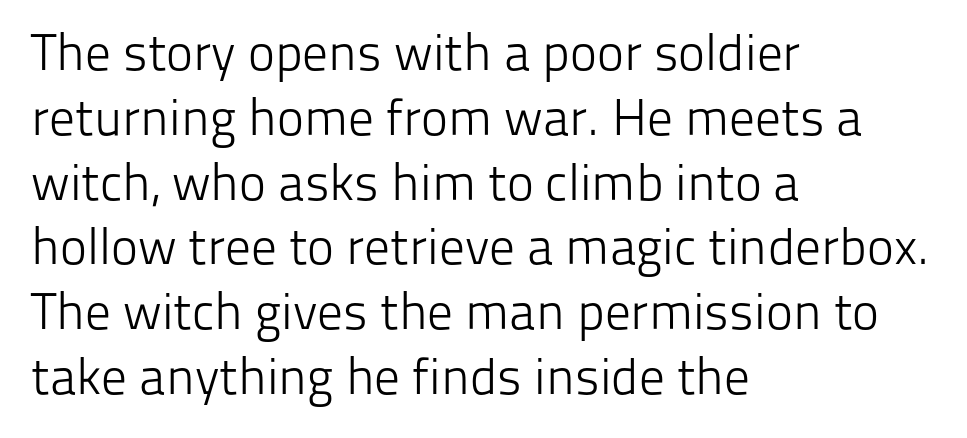
{"serif": "no", "italic": "no", "bold": "no", "weight": "light", "width": "normal", "stroke_contrast": "low", "x_height": "medium", "monospaced": "no", "underline": "no", "align": "left", "line_spacing": "normal", "line_spacing_ratio": 1.27, "letter_spacing": "normal", "letter_spacing_em": 0.0, "glyph_px": 51}
